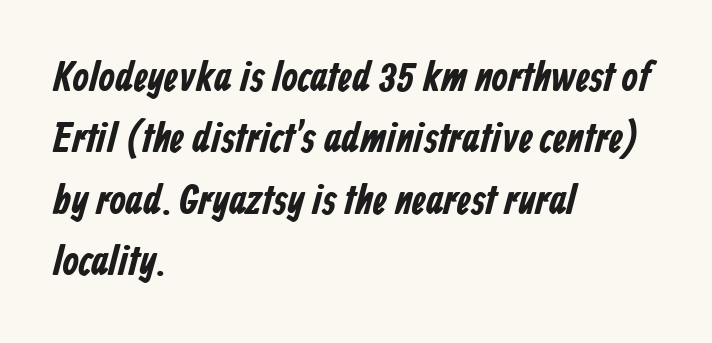
The image shows 42 px bold, condensed sans-serif type; set left-aligned, normal line spacing (1.46x), normal letter spacing, not underlined; low stroke contrast and a medium x-height.
